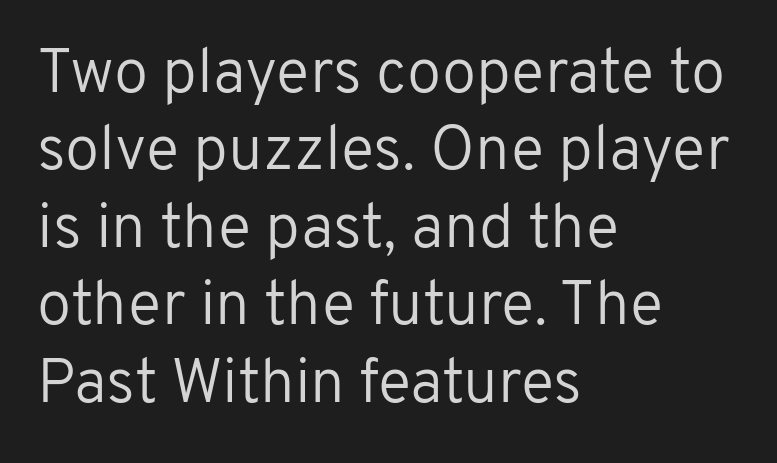
Q: Is the text bold? A: No.
Q: Is the text italic (slanted)? A: No, it is upright.
Q: Is the typeface a serif or a sans-serif typeface? A: Sans-serif.
Q: Is the text underlined? A: No.
Q: How is the paragraph aligned? A: Left-aligned.
Q: Is the spacing between letters normal or unusually wide? A: Normal.
Q: Is the spacing between lines tight, normal or loose? A: Normal.
Q: Width (condensed, normal, or wide)? A: Normal.
Q: Stroke contrast? A: Low.
Q: x-height? A: Medium.
Q: Monospaced? A: No.
